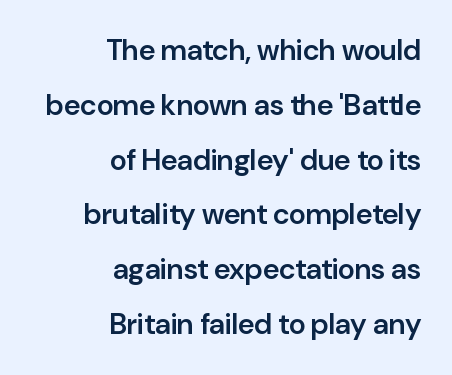
Q: Is the text bold? A: Semi-bold.
Q: Is the text italic (slanted)? A: No, it is upright.
Q: Is the typeface a serif or a sans-serif typeface? A: Sans-serif.
Q: Is the text underlined? A: No.
Q: How is the paragraph aligned? A: Right-aligned.
Q: Is the spacing between letters normal or unusually wide? A: Normal.
Q: Width (condensed, normal, or wide)? A: Normal.
Q: Stroke contrast? A: Low.
Q: x-height? A: Medium.
Q: Monospaced? A: No.
